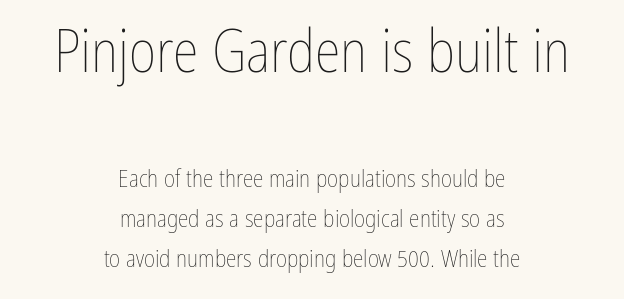
The image shows 59 px thin, condensed type, upright; set centered, normal line spacing (1.67x), normal letter spacing, not underlined; the first (top) block is 2.46x larger; low stroke contrast and a medium x-height.
